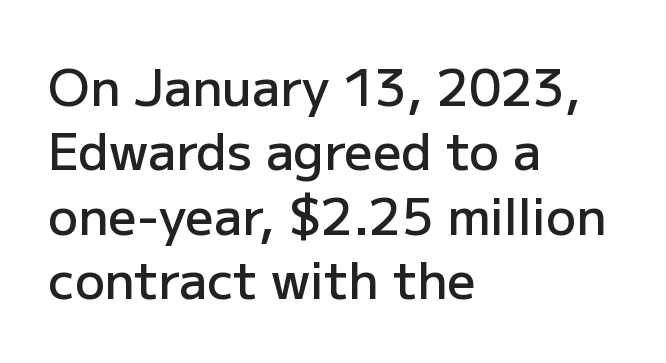
This rendering features lettering with no underline. The passage shown is semibold, sitting just below true bold. Line starts are locked; line ends wander. Varying glyph widths throughout — classic text-font behaviour. How would I describe the line gaps? Plain and ordinary. This is the regular roman posture of the typeface.
